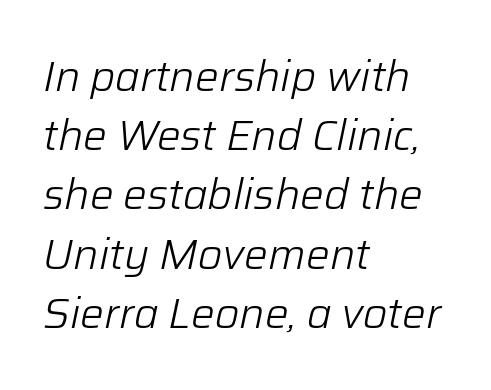
Q: Is the text bold? A: No.
Q: Is the text italic (slanted)? A: Yes, it leans right by about 12 degrees.
Q: Is the text underlined? A: No.
Q: How is the paragraph aligned? A: Left-aligned.
Q: Is the spacing between letters normal or unusually wide? A: Normal.
Q: Is the spacing between lines tight, normal or loose? A: Normal.
Q: Width (condensed, normal, or wide)? A: Normal.
Q: Stroke contrast? A: Low.
Q: x-height? A: Medium.
Q: Monospaced? A: No.
